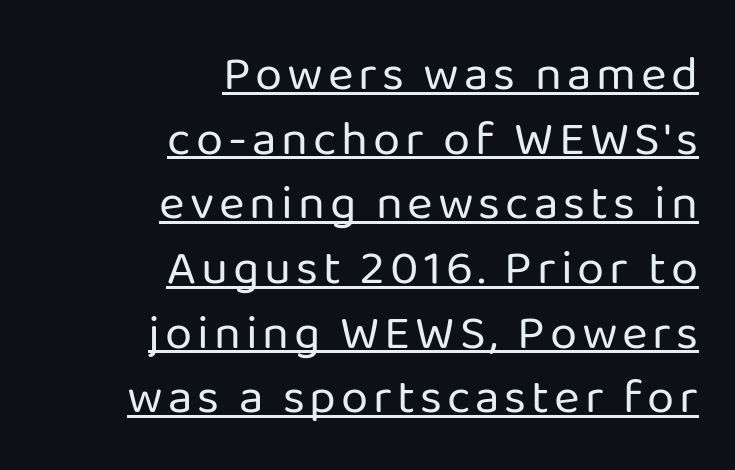
The image shows 49 px regular-weight sans-serif type, upright; set right-aligned, normal line spacing (1.32x), underlined; low stroke contrast and a medium x-height.
